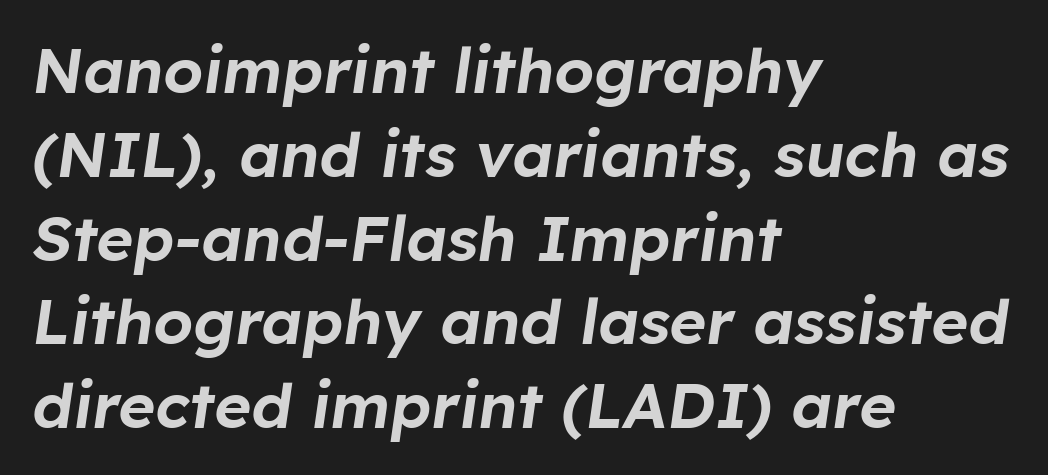
{"italic": "yes", "lean": "right", "slant_degrees": 8, "width": "normal", "stroke_contrast": "low", "x_height": "medium", "monospaced": "no", "underline": "no", "align": "left", "line_spacing": "normal", "line_spacing_ratio": 1.33, "letter_spacing": "normal", "letter_spacing_em": 0.0, "glyph_px": 63}
